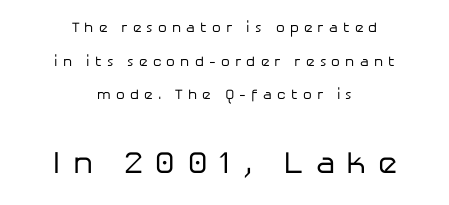
Q: Is the text bold? A: No.
Q: Is the text italic (slanted)? A: No, it is upright.
Q: Is the typeface a serif or a sans-serif typeface? A: Sans-serif.
Q: Is the text underlined? A: No.
Q: How is the paragraph aligned? A: Centered.
Q: Is the spacing between letters normal or unusually wide? A: Unusually wide.
Q: Is the spacing between lines tight, normal or loose? A: Loose.
Q: Which block of text is set in a larger size, the first (top) or the second (bottom)? A: The second (bottom) one.
Q: Width (condensed, normal, or wide)? A: Normal.
Q: Stroke contrast? A: Low.
Q: x-height? A: Medium.
Q: Monospaced? A: No.
